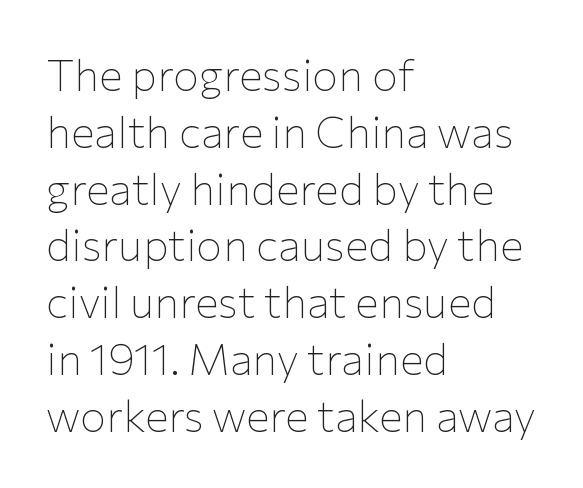
The image shows 44 px thin sans-serif type, upright; set left-aligned, normal line spacing (1.29x), normal letter spacing, not underlined; low stroke contrast and a medium x-height.
